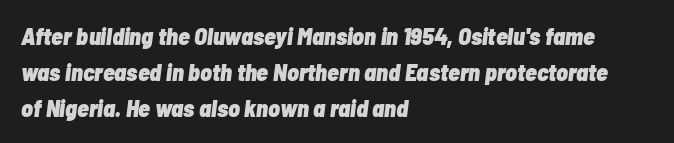
Inter-character spacing is left at the font's built-in metrics. Notice how the stems are inclined rather than vertical — that's the hallmark of italics. These words are printed bold, with thick strokes throughout. In CSS terms this would be text-align: left.
